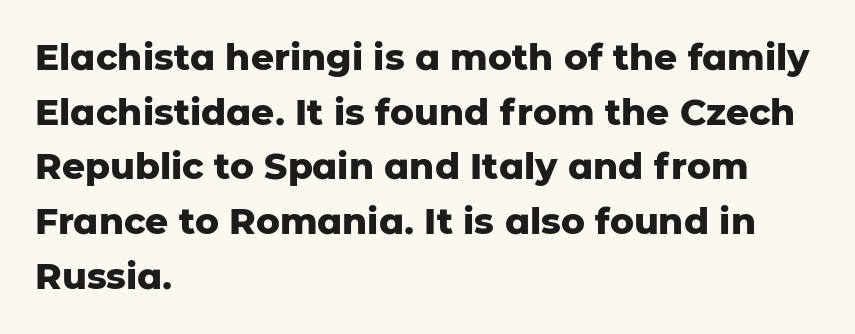
{"serif": "no", "italic": "no", "bold": "yes", "weight": "heavy", "width": "normal", "stroke_contrast": "low", "x_height": "medium", "monospaced": "no", "underline": "no", "align": "left", "line_spacing": "normal", "line_spacing_ratio": 1.52, "letter_spacing": "normal", "letter_spacing_em": 0.0, "glyph_px": 36}
